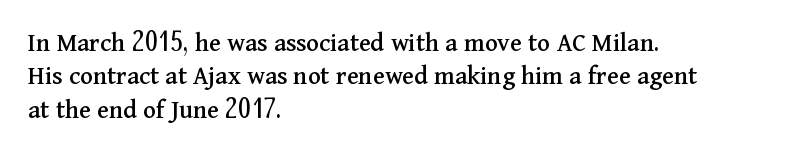
{"italic": "no", "underline": "no", "align": "left", "line_spacing_ratio": 1.24, "letter_spacing": "normal", "letter_spacing_em": 0.0, "glyph_px": 27}
